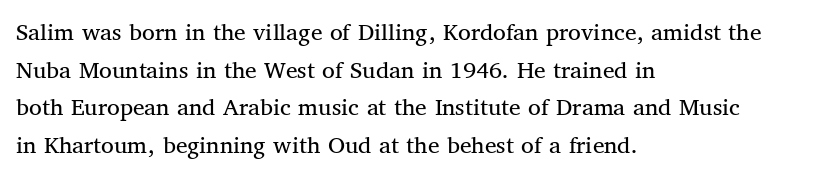
{"italic": "no", "bold": "no", "underline": "no", "align": "left", "line_spacing": "normal", "line_spacing_ratio": 1.45, "letter_spacing": "normal", "letter_spacing_em": 0.0, "glyph_px": 26}
